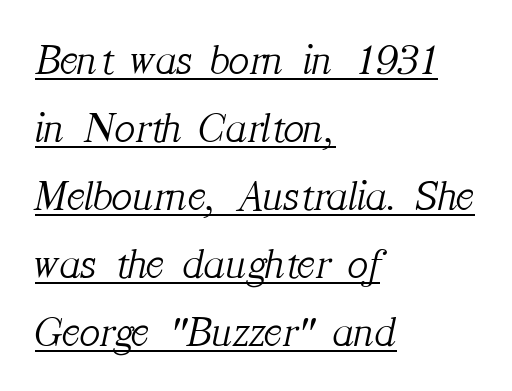
{"serif": "yes", "italic": "yes", "lean": "right", "slant_degrees": 12, "bold": "no", "weight": "light", "width": "normal", "stroke_contrast": "medium", "x_height": "medium", "monospaced": "no", "underline": "yes", "align": "left", "line_spacing": "normal", "line_spacing_ratio": 1.58, "letter_spacing": "normal", "letter_spacing_em": 0.0, "glyph_px": 43}
